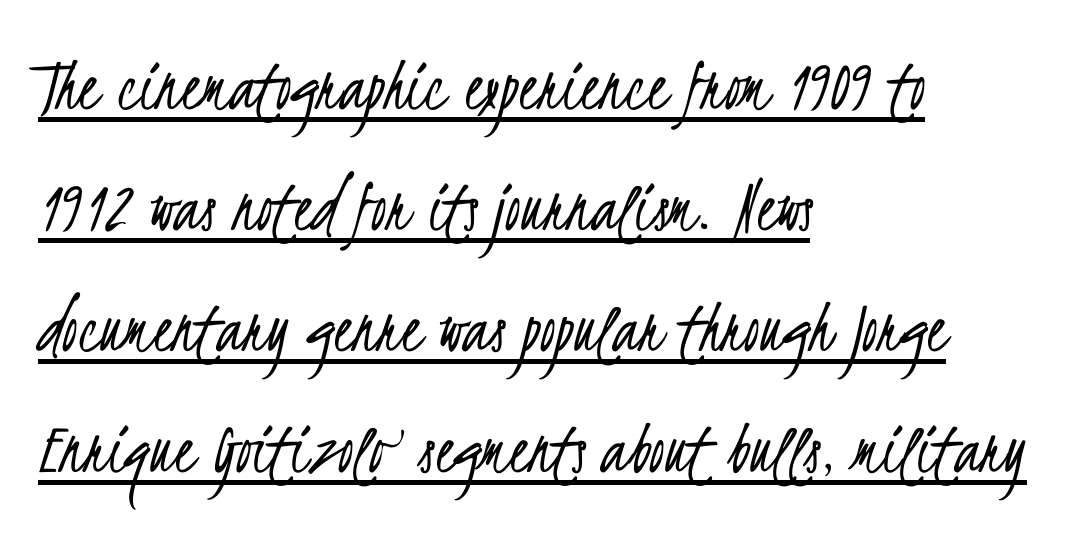
Character widths vary here, with narrow letters taking less room than wide ones. Line starts are locked; line ends wander. The string is rendered with underlining switched on. This sample uses a sans-serif face.
